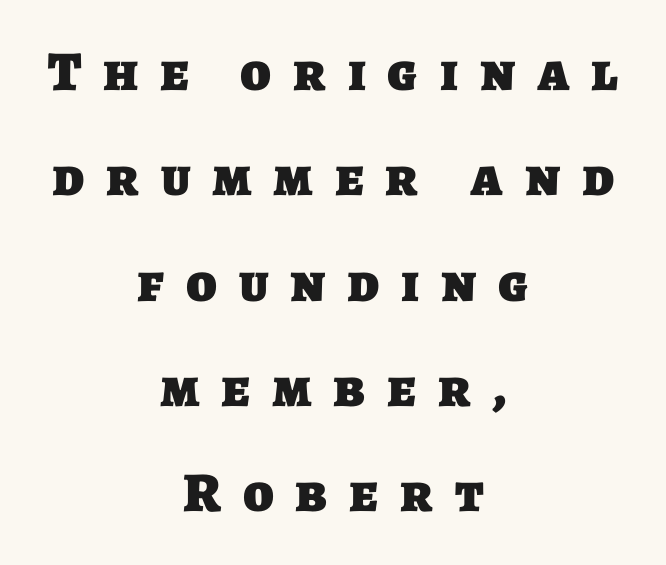
These lines carry a lot of weight — the face is fully bold. Font category for this specimen: sans-serif. Underlining? Definitely not there. Varying glyph widths throughout — classic text-font behaviour. Does the copy run flush right? No — it is centered line by line.
